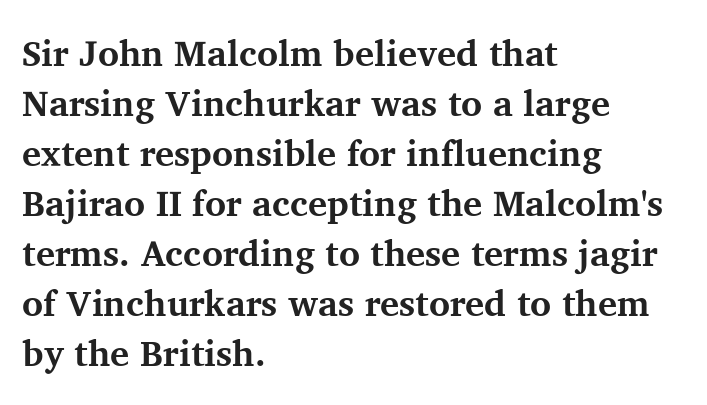
Caption: standard tracking, unaltered. The letters carry serifs — small finishing strokes at the ends of their stems. Words float on clear page, feet unadorned. The lettering holds an erect, upright posture throughout.
